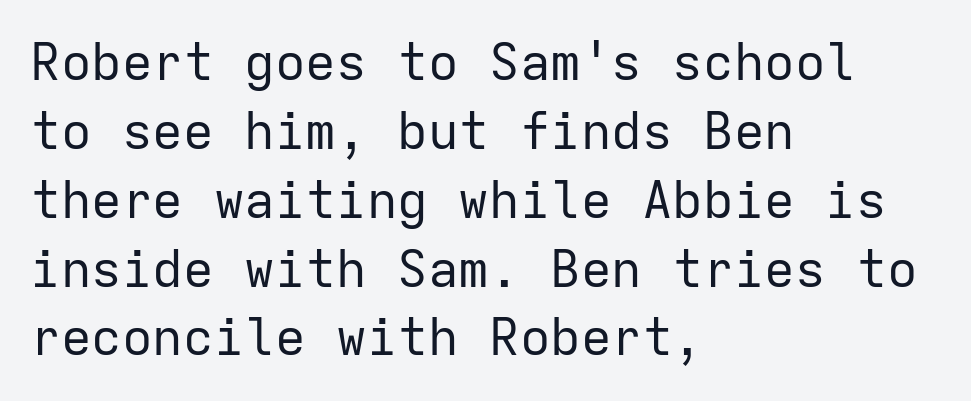
The image shows 51 px regular-weight sans-serif type, upright, monospaced; set left-aligned, normal line spacing (1.35x), normal letter spacing, not underlined; low stroke contrast and a medium x-height.
